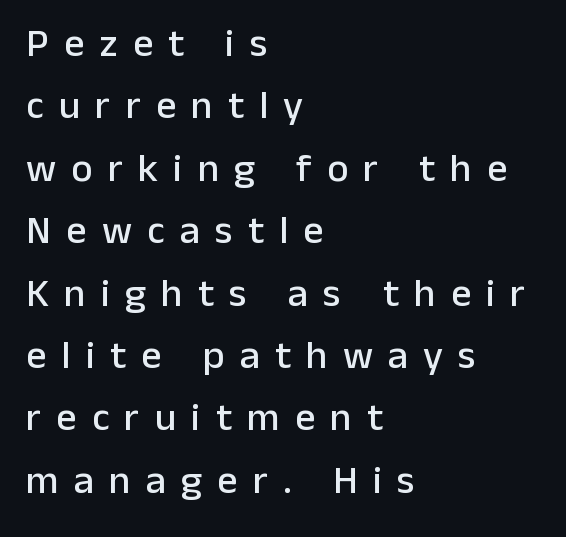
{"serif": "no", "italic": "no", "width": "normal", "stroke_contrast": "low", "x_height": "medium", "monospaced": "no", "underline": "no", "align": "left", "line_spacing": "normal", "line_spacing_ratio": 1.56, "letter_spacing": "wide", "letter_spacing_em": 0.38, "glyph_px": 40}
